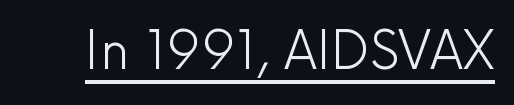
{"serif": "no", "italic": "no", "bold": "no", "weight": "light", "width": "normal", "x_height": "medium", "monospaced": "no", "underline": "yes", "letter_spacing": "normal", "letter_spacing_em": 0.0, "glyph_px": 53}
